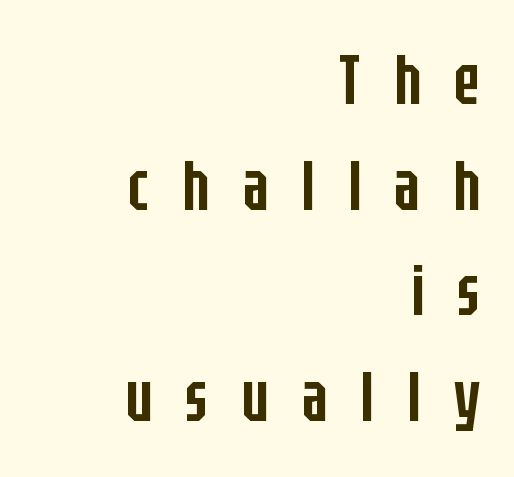
This is the regular roman posture of the typeface. Successive baselines arrive at the customary interval. Words float on clear page, feet unadorned. Bold? Not quite — semibold, heavier than regular but stopping short. Short and long lines alike share a common ending point at right.
